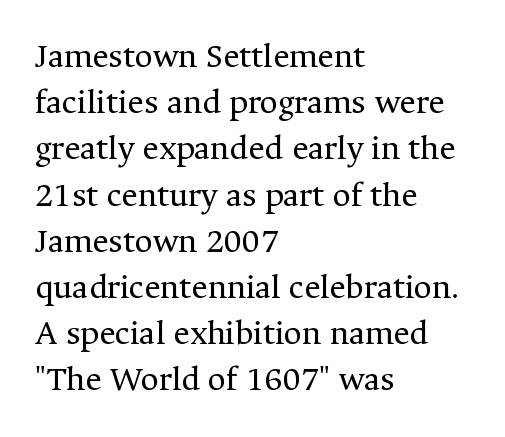
Q: Is the text bold? A: No.
Q: Is the text italic (slanted)? A: No, it is upright.
Q: Is the typeface a serif or a sans-serif typeface? A: Serif.
Q: Is the text underlined? A: No.
Q: How is the paragraph aligned? A: Left-aligned.
Q: Is the spacing between letters normal or unusually wide? A: Normal.
Q: Is the spacing between lines tight, normal or loose? A: Normal.
Q: Width (condensed, normal, or wide)? A: Normal.
Q: Stroke contrast? A: Medium.
Q: x-height? A: Medium.
Q: Monospaced? A: No.
